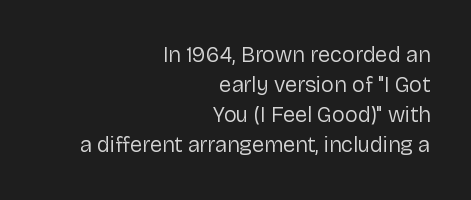
{"italic": "no", "bold": "no", "underline": "no", "align": "right", "line_spacing": "normal", "line_spacing_ratio": 1.37, "letter_spacing": "normal", "letter_spacing_em": 0.0, "glyph_px": 22}
